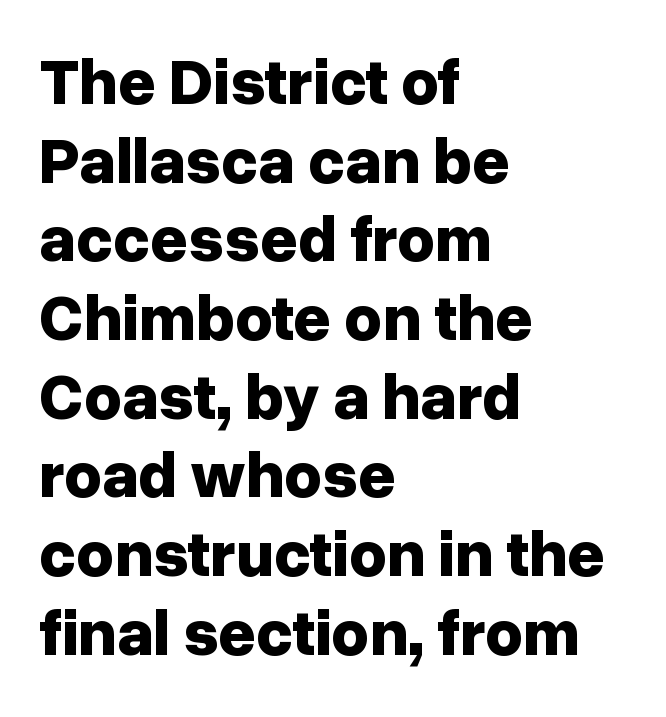
The image shows 65 px bold sans-serif type, upright; set left-aligned, line spacing 1.21x, normal letter spacing, not underlined; low stroke contrast and a medium x-height.
